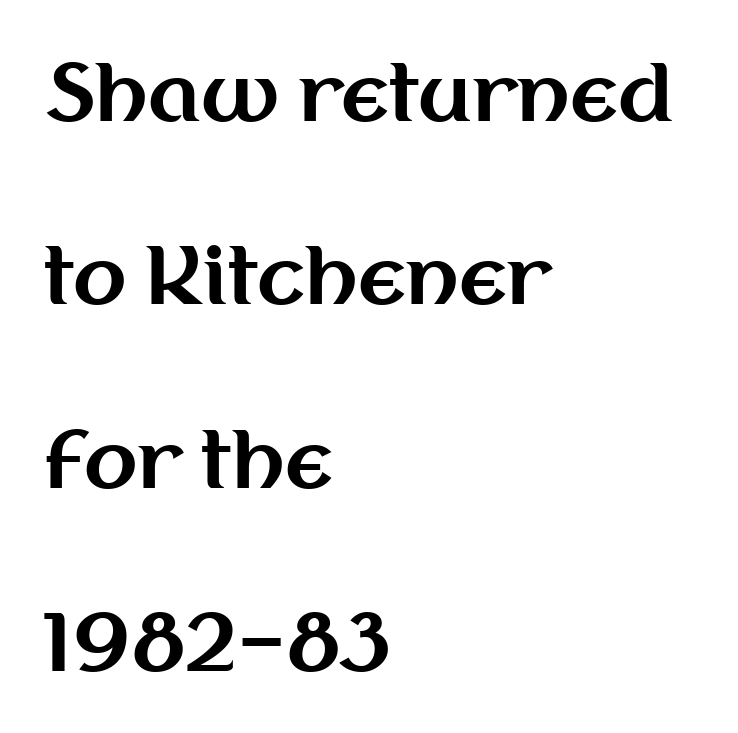
The image shows 78 px bold sans-serif type, upright; set left-aligned, loose line spacing (2.35x), normal letter spacing, not underlined; medium stroke contrast and a medium x-height.
